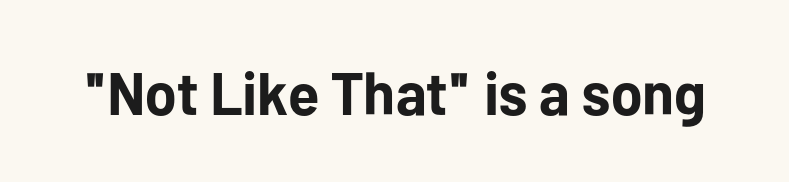
{"serif": "no", "italic": "no", "bold": "yes", "weight": "bold", "width": "normal", "stroke_contrast": "low", "x_height": "medium", "monospaced": "no", "underline": "no", "letter_spacing": "normal", "letter_spacing_em": 0.0, "glyph_px": 60}
